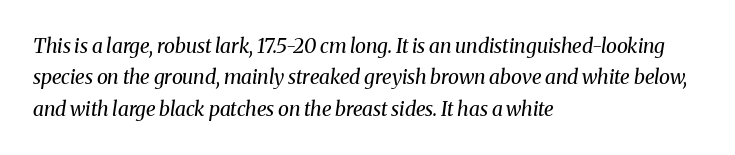
{"italic": "yes", "lean": "right", "slant_degrees": 8, "bold": "no", "underline": "no", "align": "left", "line_spacing": "normal", "line_spacing_ratio": 1.57, "letter_spacing": "normal", "letter_spacing_em": 0.0, "glyph_px": 20}
